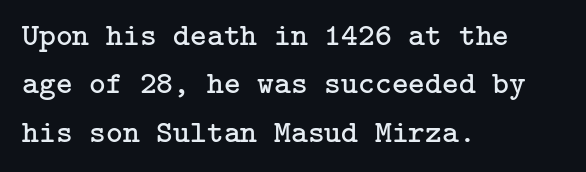
Weight: not bold — regular or lighter. Spacing between characters is what you'd get straight out of the box. The rendering uses a moderate line-height, typical for paragraphs. This is the regular roman posture of the typeface. Old-style or modern, the face here clearly has serifs. A clean baseline with only descenders dipping below it.
